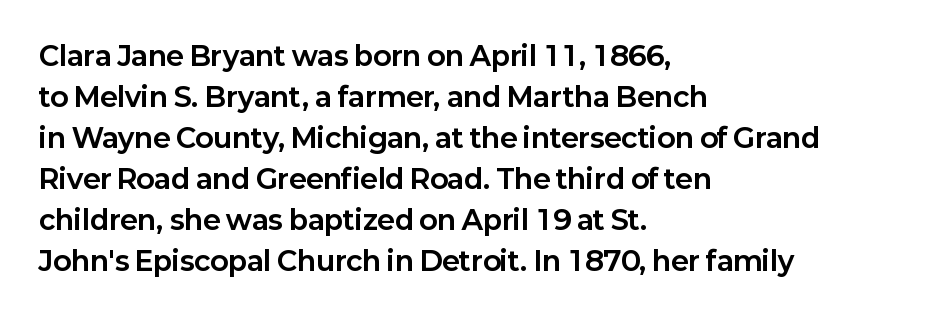
Line beginnings align vertically; line endings do not. Between one letter and the next there's only the usual sliver of space. Notice how descenders clear the ascenders below comfortably — that's standard leading. Does the lettering tilt? It doesn't — this is upright. Letters rest on an invisible, unmarked baseline.
